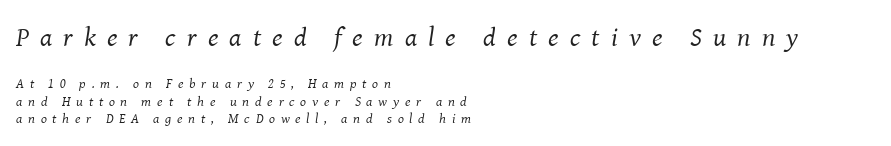
Q: Is the text bold? A: No.
Q: Is the text italic (slanted)? A: Yes, it leans right by about 8 degrees.
Q: Is the text underlined? A: No.
Q: How is the paragraph aligned? A: Left-aligned.
Q: Is the spacing between letters normal or unusually wide? A: Unusually wide.
Q: Is the spacing between lines tight, normal or loose? A: Normal.
Q: Which block of text is set in a larger size, the first (top) or the second (bottom)? A: The first (top) one.
